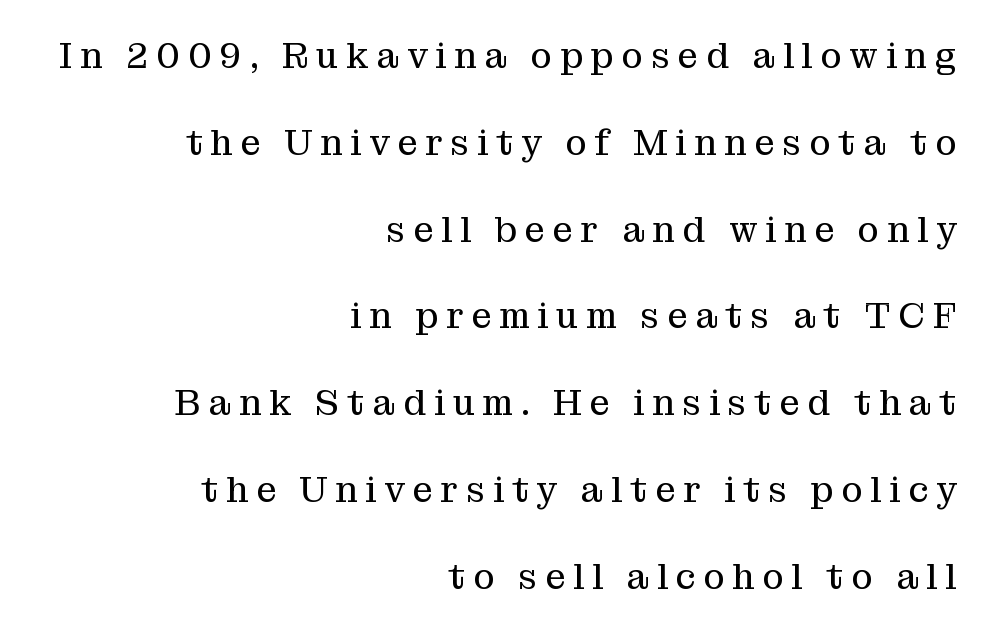
Typeset ragged left — the right edge is the straight one. The glyphs in this specimen are seriffed. The letters stand straight up with perfectly vertical stems. Does extra space separate the letters? Yes, quite a lot of it. The face used here is proportionally spaced, like ordinary book or web type.
